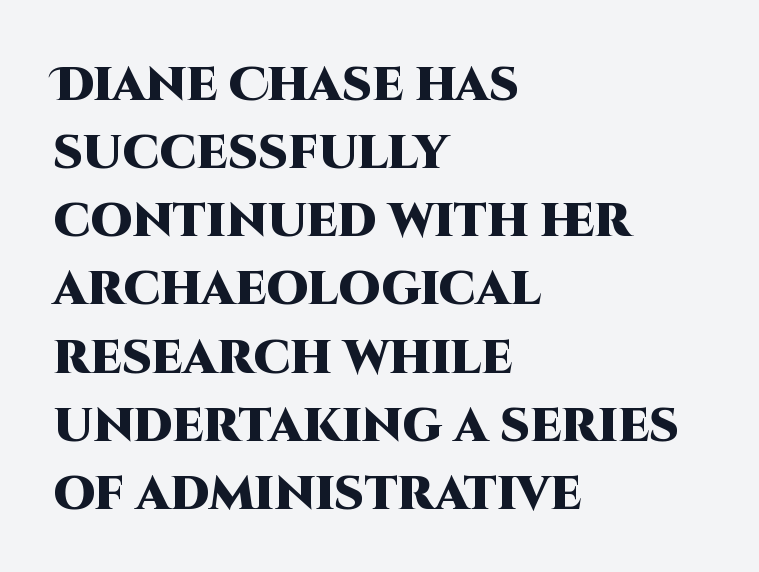
{"serif": "no", "italic": "no", "bold": "yes", "weight": "heavy", "width": "normal", "stroke_contrast": "high", "x_height": "large", "monospaced": "no", "underline": "no", "align": "left", "line_spacing": "normal", "line_spacing_ratio": 1.45, "letter_spacing": "normal", "letter_spacing_em": 0.0, "glyph_px": 47}
